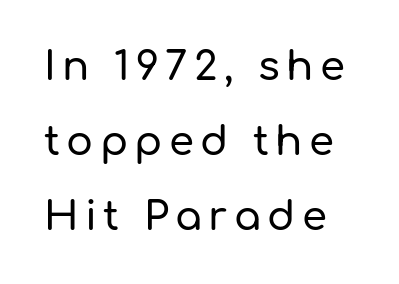
The image shows 40 px sans-serif type, upright; set line spacing 1.87x, not underlined; low stroke contrast and a medium x-height.
